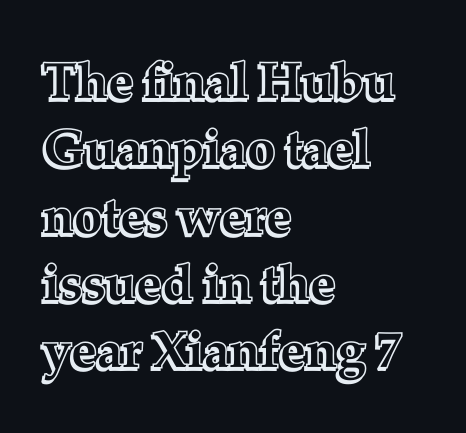
Q: Is the text italic (slanted)? A: No, it is upright.
Q: Is the text underlined? A: No.
Q: How is the paragraph aligned? A: Left-aligned.
Q: Is the spacing between letters normal or unusually wide? A: Normal.
Q: Is the spacing between lines tight, normal or loose? A: Normal.
Q: Width (condensed, normal, or wide)? A: Normal.
Q: x-height? A: Medium.
Q: Monospaced? A: No.
